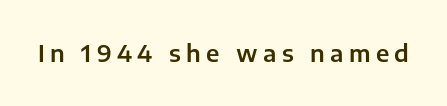
The image shows 23 px text type, upright; set unusually wide letter spacing (+0.23 em), not underlined.
